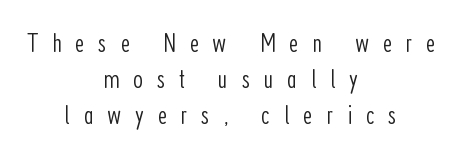
Q: Is the text bold? A: No.
Q: Is the text italic (slanted)? A: No, it is upright.
Q: Is the typeface a serif or a sans-serif typeface? A: Sans-serif.
Q: Is the text underlined? A: No.
Q: How is the paragraph aligned? A: Centered.
Q: Is the spacing between letters normal or unusually wide? A: Unusually wide.
Q: Is the spacing between lines tight, normal or loose? A: Normal.
Q: Width (condensed, normal, or wide)? A: Condensed.
Q: Stroke contrast? A: Low.
Q: x-height? A: Medium.
Q: Monospaced? A: No.
